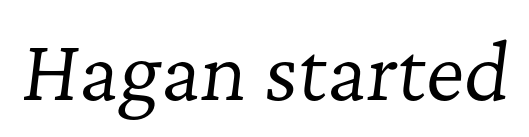
Q: Is the text bold? A: No.
Q: Is the text italic (slanted)? A: Yes, it leans right by about 7 degrees.
Q: Is the typeface a serif or a sans-serif typeface? A: Serif.
Q: Is the text underlined? A: No.
Q: Is the spacing between letters normal or unusually wide? A: Normal.
Q: Width (condensed, normal, or wide)? A: Normal.
Q: Stroke contrast? A: Low.
Q: x-height? A: Medium.
Q: Monospaced? A: No.
